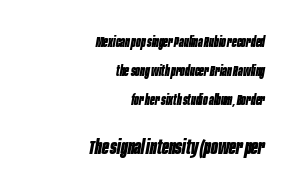
Q: Is the text bold? A: Yes.
Q: Is the text italic (slanted)? A: Yes, it leans right by about 10 degrees.
Q: Is the text underlined? A: No.
Q: How is the paragraph aligned? A: Right-aligned.
Q: Is the spacing between letters normal or unusually wide? A: Normal.
Q: Is the spacing between lines tight, normal or loose? A: Loose.
Q: Which block of text is set in a larger size, the first (top) or the second (bottom)? A: The second (bottom) one.
